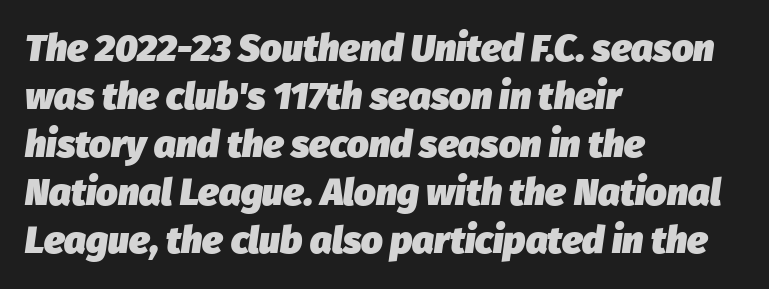
The image shows 38 px heavy type, italic (leaning right); set left-aligned, normal line spacing (1.26x), normal letter spacing, not underlined; low stroke contrast and a medium x-height.
